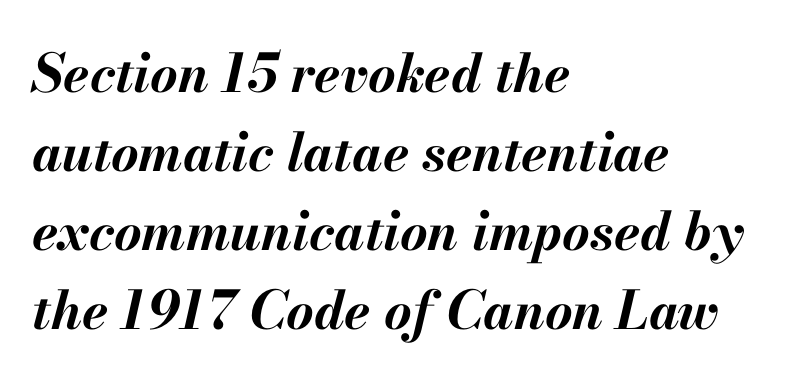
Q: Is the text bold? A: Yes.
Q: Is the text italic (slanted)? A: Yes, it leans right by about 13 degrees.
Q: Is the text underlined? A: No.
Q: How is the paragraph aligned? A: Left-aligned.
Q: Is the spacing between letters normal or unusually wide? A: Normal.
Q: Is the spacing between lines tight, normal or loose? A: Normal.
Q: Width (condensed, normal, or wide)? A: Normal.
Q: Stroke contrast? A: Medium.
Q: x-height? A: Small.
Q: Monospaced? A: No.
